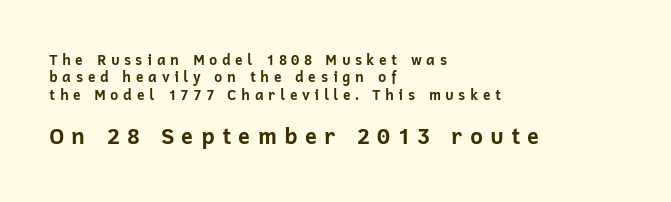
Compared with typical body copy, the letter spacing here is much looser. These lines stack with their left ends in a neat column. Chunky letters — that's bold for sure. Glance below the letters and you will spot only blank space. Vertical strokes here are truly vertical. The emphasis by scale lands on block number two, below.
